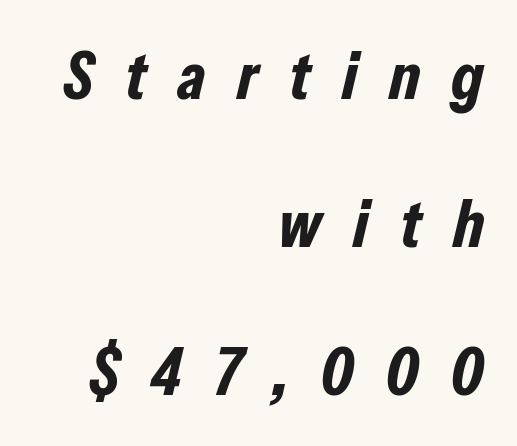
The specimen omits any rule beneath the text block's lines. This sample trades compactness for vertical openness between lines. The glyphs have the mass of a bold cut. Reading down the block, your eye finds every line finishing at a fixed right position.
